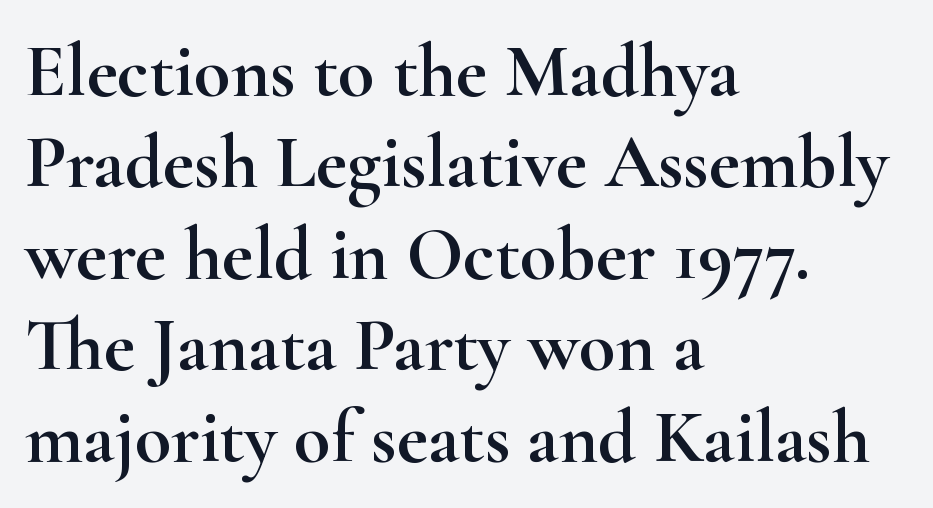
{"serif": "yes", "italic": "no", "width": "wide", "stroke_contrast": "high", "x_height": "small", "monospaced": "no", "underline": "no", "align": "left", "line_spacing_ratio": 1.22, "letter_spacing": "normal", "letter_spacing_em": 0.0, "glyph_px": 75}
